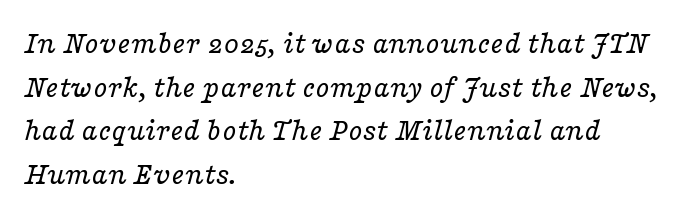
{"serif": "yes", "italic": "yes", "lean": "right", "slant_degrees": 16, "bold": "no", "weight": "regular", "width": "wide", "stroke_contrast": "low", "x_height": "medium", "monospaced": "no", "underline": "no", "align": "left", "line_spacing": "normal", "line_spacing_ratio": 1.36, "letter_spacing": "normal", "letter_spacing_em": 0.0, "glyph_px": 32}
